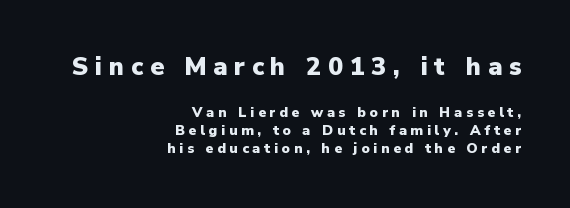
Is the block centered? No — it sits flush against the right margin. Compared with typical body copy, the letter spacing here is much looser. Normally led — the rows are evenly, conventionally spaced. The more generous point size was reserved for the upper chunk. This sample uses an upright cut, with every glyph sitting square on the baseline. The rendering uses a bold face; every stroke is thick and dark.
